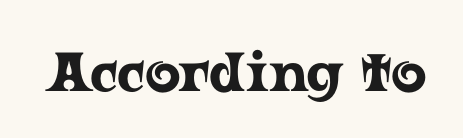
{"serif": "yes", "italic": "no", "width": "wide", "stroke_contrast": "low", "x_height": "medium", "monospaced": "no", "underline": "no", "letter_spacing": "normal", "letter_spacing_em": 0.0, "glyph_px": 55}
